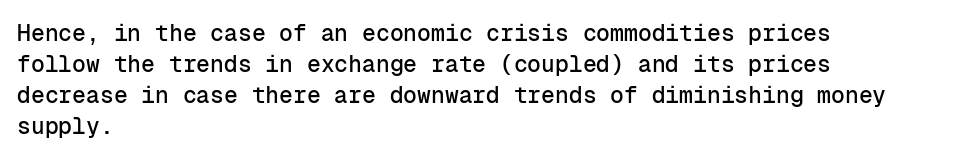
Q: Is the text italic (slanted)? A: No, it is upright.
Q: Is the text underlined? A: No.
Q: How is the paragraph aligned? A: Left-aligned.
Q: Is the spacing between letters normal or unusually wide? A: Normal.
Q: Is the spacing between lines tight, normal or loose? A: Normal.
